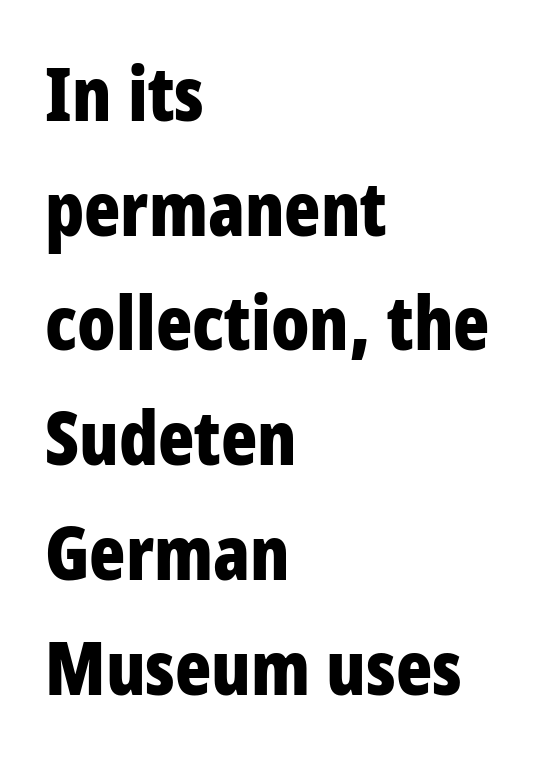
You'd pick this weight for a headline — it's a proper bold. Stroke terminals: plain, sans-serif. The lines in this sample share a left origin and differ only in where they stop. Baseline-to-baseline distance is the conventional proportion of letter height. Here the designer chose a conventional face with non-uniform glyph widths.
